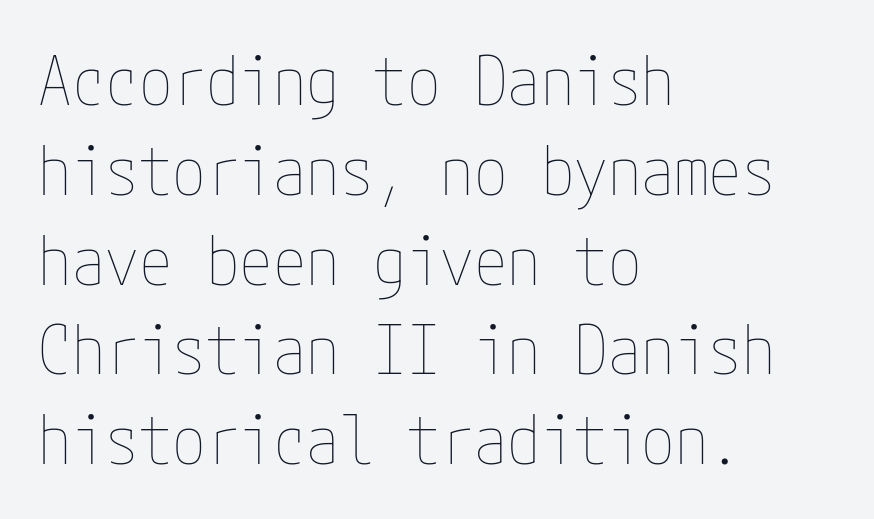
Q: Is the text bold? A: No.
Q: Is the text italic (slanted)? A: No, it is upright.
Q: Is the text underlined? A: No.
Q: How is the paragraph aligned? A: Left-aligned.
Q: Is the spacing between letters normal or unusually wide? A: Normal.
Q: Is the spacing between lines tight, normal or loose? A: Normal.
Q: Width (condensed, normal, or wide)? A: Condensed.
Q: Stroke contrast? A: Low.
Q: x-height? A: Medium.
